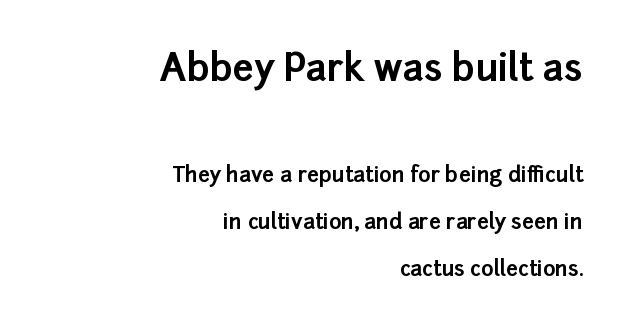
Q: Is the text bold? A: Yes.
Q: Is the text italic (slanted)? A: No, it is upright.
Q: Is the typeface a serif or a sans-serif typeface? A: Sans-serif.
Q: Is the text underlined? A: No.
Q: How is the paragraph aligned? A: Right-aligned.
Q: Is the spacing between letters normal or unusually wide? A: Normal.
Q: Is the spacing between lines tight, normal or loose? A: Loose.
Q: Which block of text is set in a larger size, the first (top) or the second (bottom)? A: The first (top) one.
Q: Width (condensed, normal, or wide)? A: Normal.
Q: Stroke contrast? A: Low.
Q: x-height? A: Medium.
Q: Monospaced? A: No.
